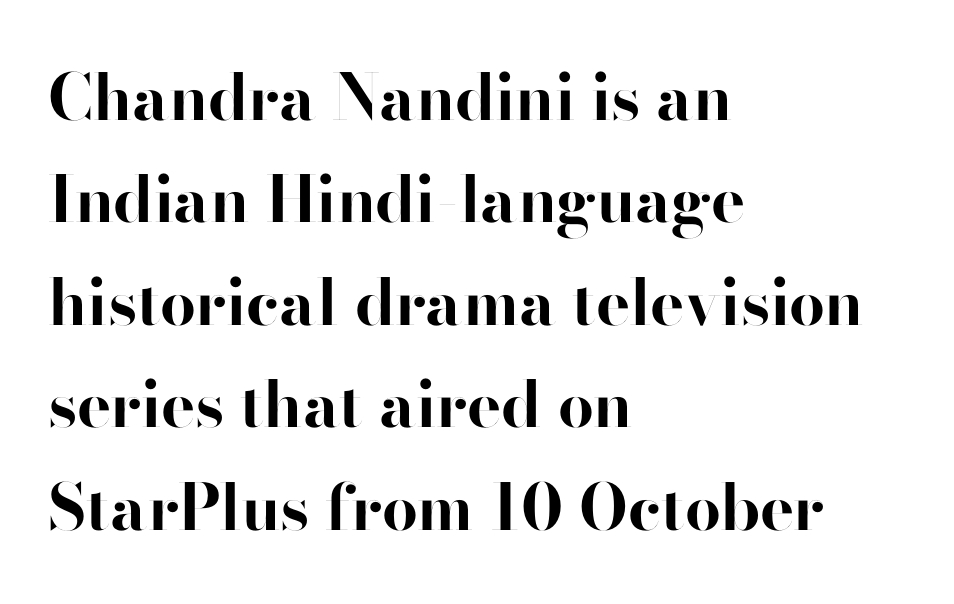
The image shows 64 px bold sans-serif type, upright; set left-aligned, normal line spacing (1.6x), normal letter spacing, not underlined; high stroke contrast and a small x-height.
